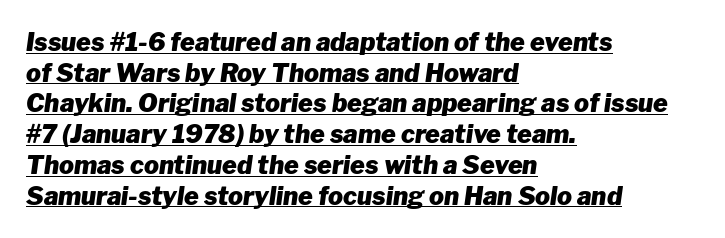
The image shows 25 px bold type, italic (leaning right); set left-aligned, line spacing 1.23x, normal letter spacing, underlined.
